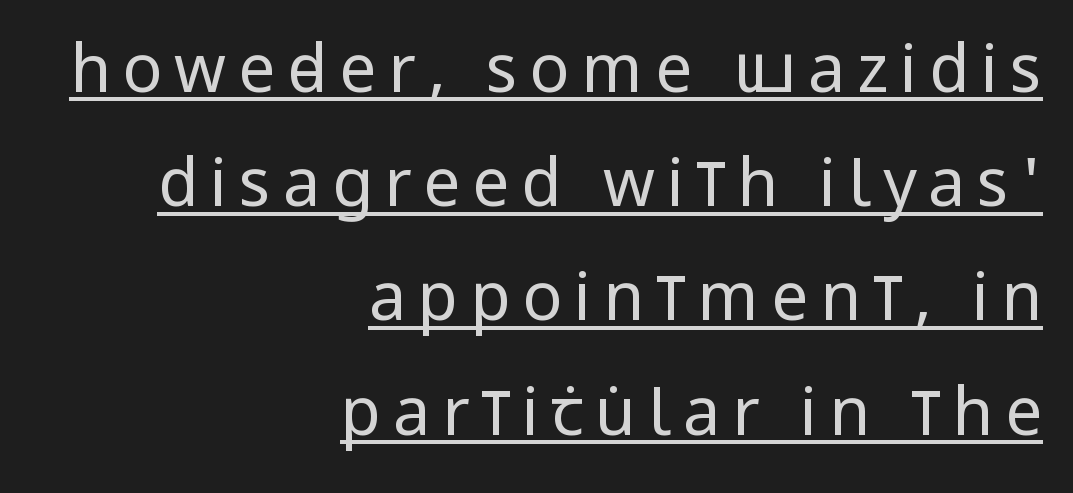
Q: Is the text bold? A: No.
Q: Is the text italic (slanted)? A: No, it is upright.
Q: Is the typeface a serif or a sans-serif typeface? A: Sans-serif.
Q: Is the text underlined? A: Yes.
Q: How is the paragraph aligned? A: Right-aligned.
Q: Width (condensed, normal, or wide)? A: Condensed.
Q: Stroke contrast? A: Low.
Q: x-height? A: Large.
Q: Monospaced? A: No.
